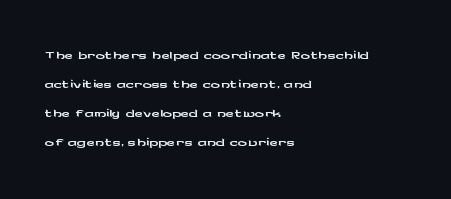
Q: Is the text italic (slanted)? A: No, it is upright.
Q: Is the text underlined? A: No.
Q: How is the paragraph aligned? A: Left-aligned.
Q: Is the spacing between letters normal or unusually wide? A: Normal.
Q: Is the spacing between lines tight, normal or loose? A: Normal.
